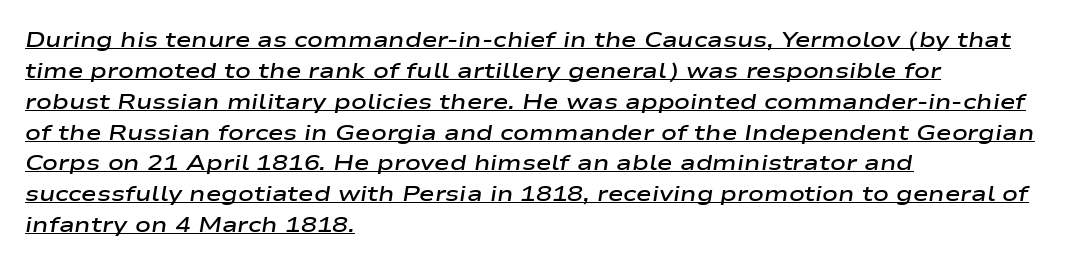
The image shows 21 px text type, italic (leaning right); set left-aligned, normal line spacing (1.47x), normal letter spacing, underlined.
